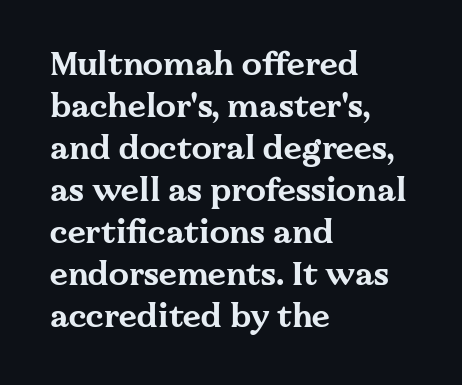
Q: Is the text bold? A: Yes.
Q: Is the text italic (slanted)? A: No, it is upright.
Q: Is the typeface a serif or a sans-serif typeface? A: Serif.
Q: Is the text underlined? A: No.
Q: How is the paragraph aligned? A: Left-aligned.
Q: Is the spacing between letters normal or unusually wide? A: Normal.
Q: Is the spacing between lines tight, normal or loose? A: Normal.
Q: Width (condensed, normal, or wide)? A: Wide.
Q: Stroke contrast? A: Medium.
Q: x-height? A: Medium.
Q: Monospaced? A: No.
